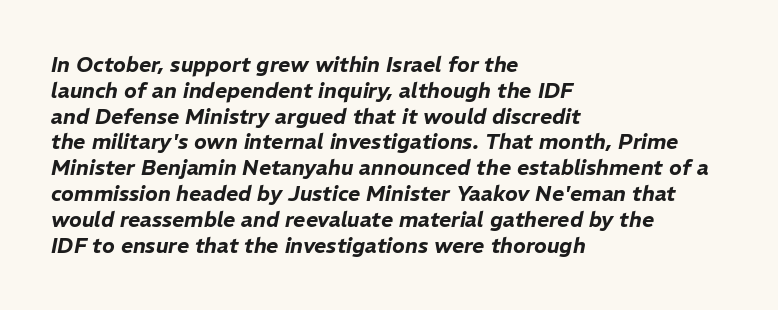
Inter-character spacing is left at the font's built-in metrics. Every row of glyphs begins at an identical x-position on the left. The space beneath each line is pristine and unruled. Is the type slanted? Yes — the strokes lean at a clear angle.
